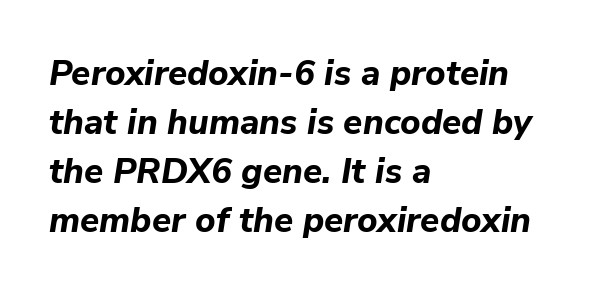
The passage is arranged the way most books set body copy — flush left. Short note: letters normally spaced. Typesetter's note: full bold, strokes at maximum text heaviness. Interline gaps are of average width in this sample.
